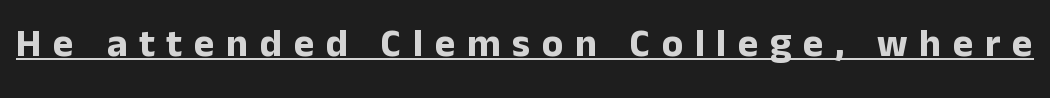
The image shows 39 px bold sans-serif type, upright; set unusually wide letter spacing (+0.3 em), underlined; low stroke contrast and a medium x-height.
